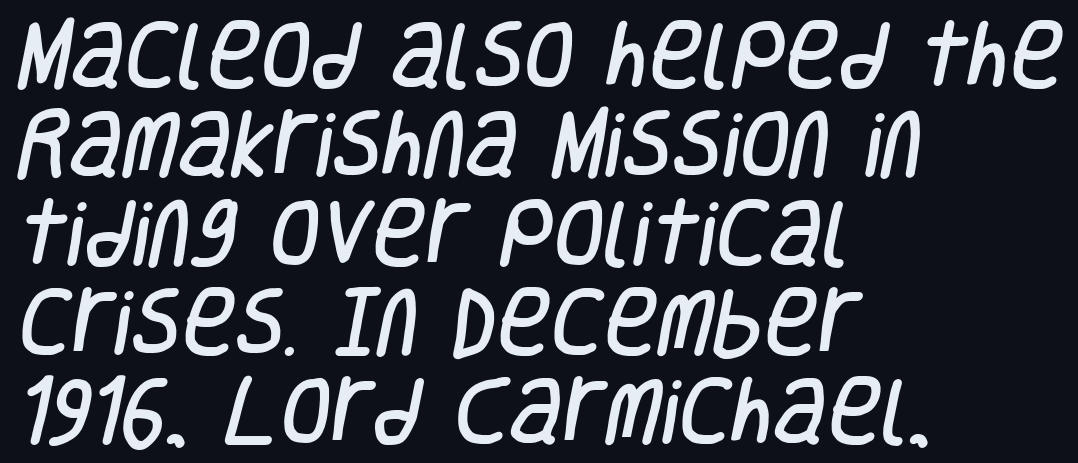
{"serif": "no", "width": "condensed", "stroke_contrast": "low", "x_height": "large", "monospaced": "no", "underline": "no", "align": "left", "line_spacing_ratio": 1.22, "letter_spacing": "normal", "letter_spacing_em": 0.0, "glyph_px": 73}
